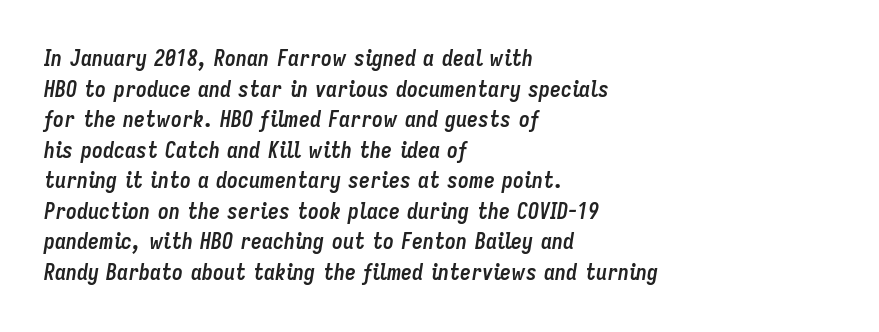
The image shows 22 px bold type, italic (leaning right); set left-aligned, normal line spacing (1.39x), normal letter spacing, not underlined.
